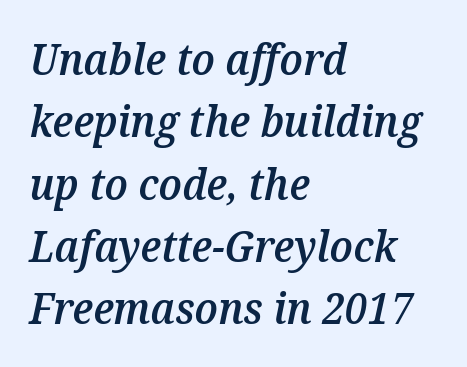
The image shows 43 px semibold type, italic (leaning right); set left-aligned, normal line spacing (1.45x), normal letter spacing, not underlined; medium stroke contrast and a medium x-height.
